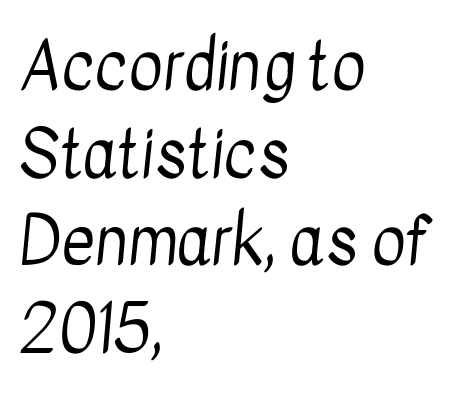
{"serif": "no", "bold": "no", "weight": "regular", "width": "condensed", "stroke_contrast": "low", "x_height": "medium", "monospaced": "no", "underline": "no", "align": "left", "line_spacing": "normal", "line_spacing_ratio": 1.35, "letter_spacing": "normal", "letter_spacing_em": 0.0, "glyph_px": 65}
